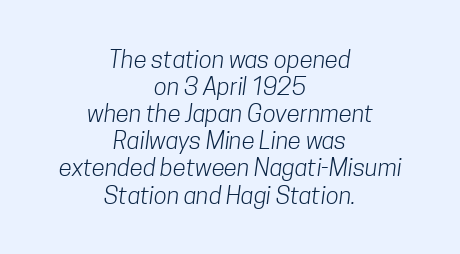
The image shows 24 px text type; set centered, tight line spacing (1.13x), normal letter spacing, not underlined.
